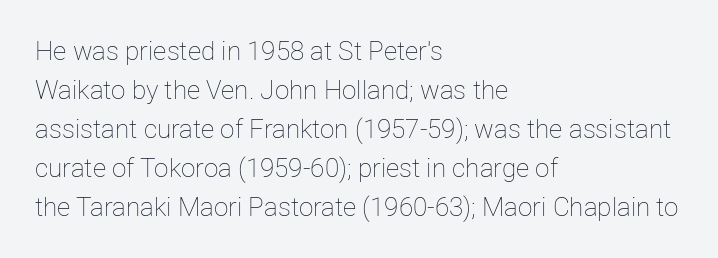
Q: Is the text bold? A: No.
Q: Is the text italic (slanted)? A: No, it is upright.
Q: Is the text underlined? A: No.
Q: How is the paragraph aligned? A: Left-aligned.
Q: Is the spacing between letters normal or unusually wide? A: Normal.
Q: Is the spacing between lines tight, normal or loose? A: Normal.
